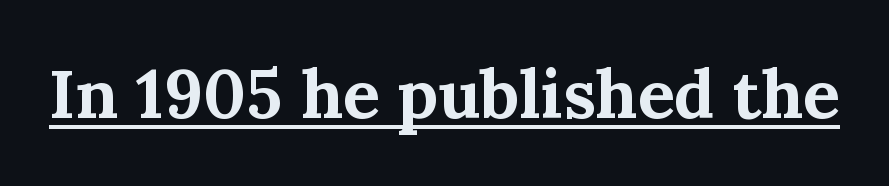
Every stem runs plumb, perpendicular to the baseline. Spacing verdict: proportional, widths tailored to each character. The line texture is even and compact thanks to regular tracking. Note: serifs present on the glyphs.
